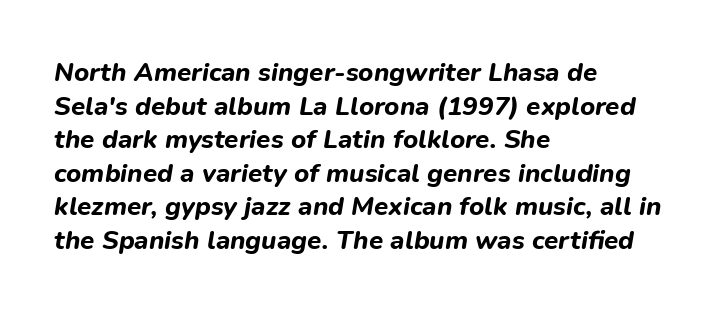
Q: Is the text bold? A: Yes.
Q: Is the text italic (slanted)? A: Yes, it leans right by about 9 degrees.
Q: Is the text underlined? A: No.
Q: How is the paragraph aligned? A: Left-aligned.
Q: Is the spacing between letters normal or unusually wide? A: Normal.
Q: Is the spacing between lines tight, normal or loose? A: Normal.
